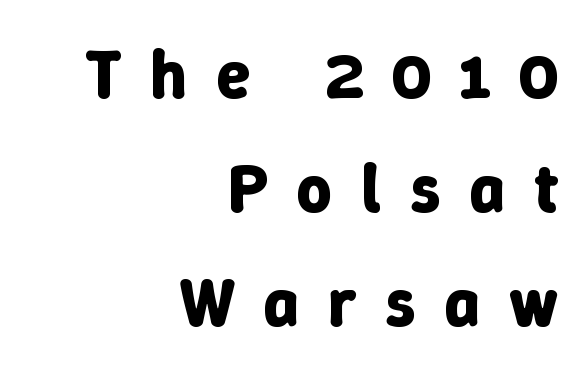
Q: Is the text bold? A: Yes.
Q: Is the text italic (slanted)? A: No, it is upright.
Q: Is the text underlined? A: No.
Q: How is the paragraph aligned? A: Right-aligned.
Q: Is the spacing between letters normal or unusually wide? A: Unusually wide.
Q: Is the spacing between lines tight, normal or loose? A: Normal.
Q: Width (condensed, normal, or wide)? A: Normal.
Q: Stroke contrast? A: Low.
Q: x-height? A: Medium.
Q: Monospaced? A: No.
